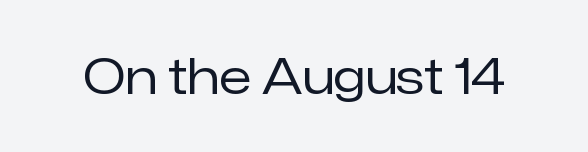
{"serif": "no", "italic": "no", "bold": "no", "weight": "regular", "width": "normal", "stroke_contrast": "low", "x_height": "medium", "monospaced": "no", "underline": "no", "letter_spacing": "normal", "letter_spacing_em": 0.0, "glyph_px": 49}
